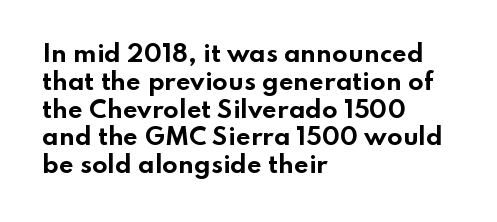
Short and long lines alike share a common starting point at left. Unlike italic type, these characters show no tilt at all. The passage shown is emphatically bold. The face used here is rendered with its standard letterfit. The space beneath each line is pristine and unruled.
